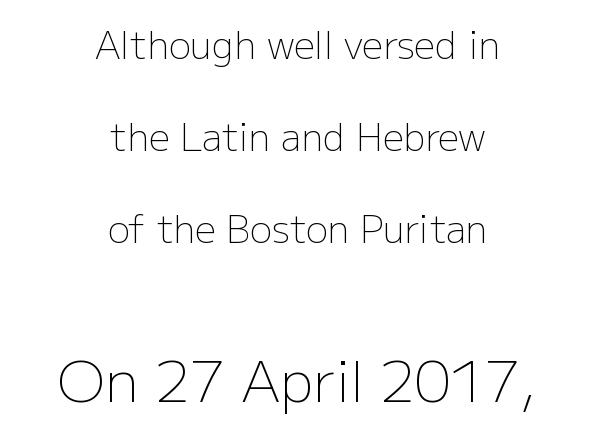
{"serif": "no", "italic": "no", "bold": "no", "weight": "light", "width": "normal", "stroke_contrast": "low", "x_height": "medium", "monospaced": "no", "underline": "no", "align": "center", "line_spacing": "loose", "line_spacing_ratio": 2.49, "letter_spacing": "normal", "letter_spacing_em": 0.0, "larger_block": "second", "size_ratio": 1.51, "glyph_px": 56}
